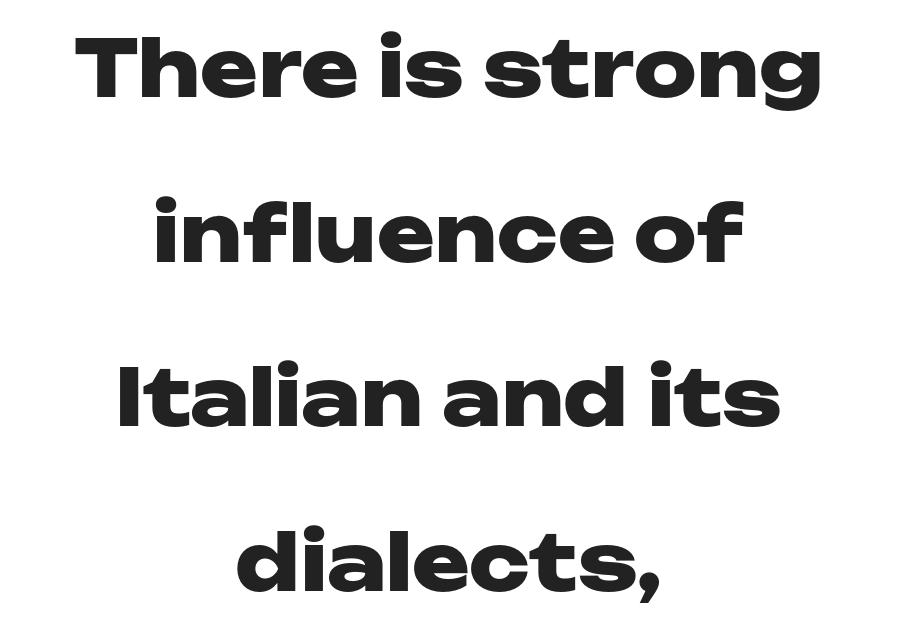
{"serif": "no", "italic": "no", "bold": "yes", "weight": "heavy", "width": "wide", "stroke_contrast": "low", "x_height": "medium", "monospaced": "no", "underline": "no", "align": "center", "line_spacing": "loose", "line_spacing_ratio": 2.11, "letter_spacing": "normal", "letter_spacing_em": 0.0, "glyph_px": 78}
